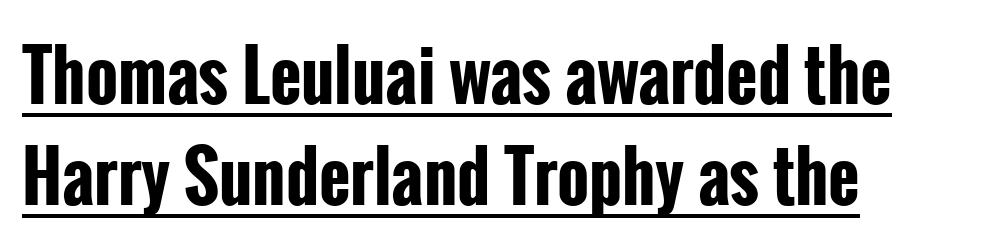
Character widths vary here, with narrow letters taking less room than wide ones. Check the space under the baseline: a stroke is drawn there. Default kerning and tracking; the words read as compact shapes. Heft: maximum for text — a bold.
